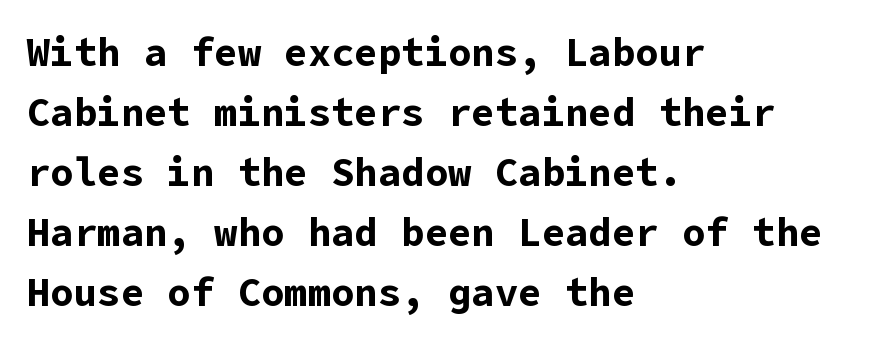
{"serif": "no", "italic": "no", "bold": "yes", "weight": "bold", "width": "normal", "stroke_contrast": "low", "x_height": "medium", "underline": "no", "align": "left", "line_spacing": "normal", "line_spacing_ratio": 1.54, "letter_spacing": "normal", "letter_spacing_em": 0.0, "glyph_px": 39}
